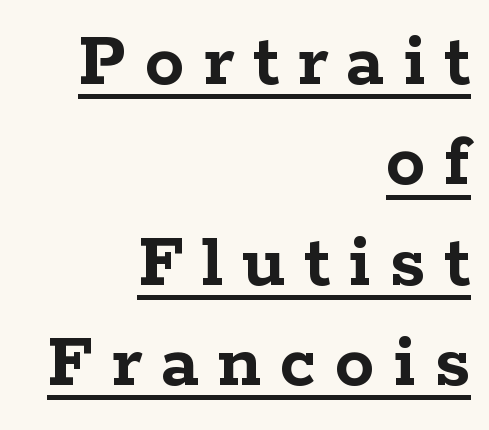
Do the letters lean? They stand straight. The glyphs are accompanied by a horizontal stroke just below them. All the whitespace from short lines collects on the left. The passage shown is typed in a proportional face where columns would drift. The strokes are fattened all the way to bold. This sample uses expanded letter spacing, leaving extra air between glyphs.
